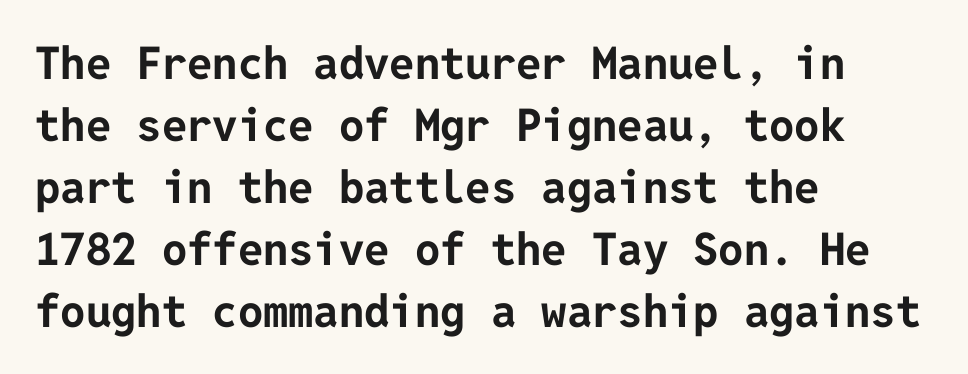
The image shows 45 px bold sans-serif type, upright; set left-aligned, normal line spacing (1.38x), normal letter spacing, not underlined; low stroke contrast and a medium x-height.
